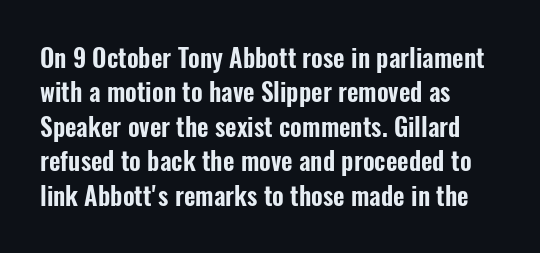
Q: Is the text italic (slanted)? A: No, it is upright.
Q: Is the text underlined? A: No.
Q: How is the paragraph aligned? A: Left-aligned.
Q: Is the spacing between letters normal or unusually wide? A: Normal.
Q: Is the spacing between lines tight, normal or loose? A: Normal.
